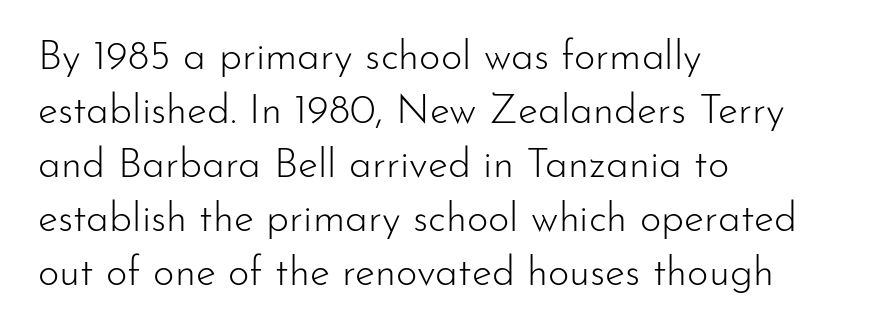
Tracking value appears to be zero — textbook default spacing. The rendering anchors every line to the left-hand side. Spacing verdict: proportional, widths tailored to each character. To sum up the face: it is a sans, with no serifs.
